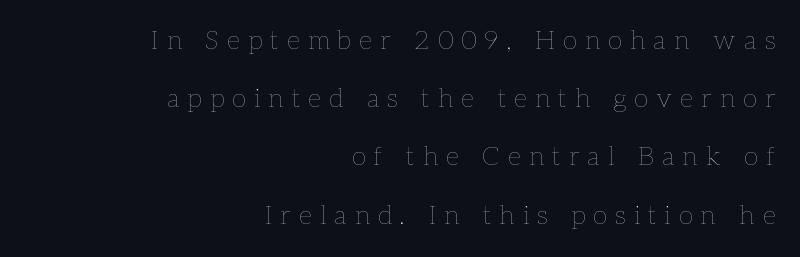
The weight would be labelled regular, book, light, or lighter still. Vertical spacing — loose. Lines of text with bare space underneath. The font's upright variant was chosen for this text. The paragraph shown leans on its right margin.
